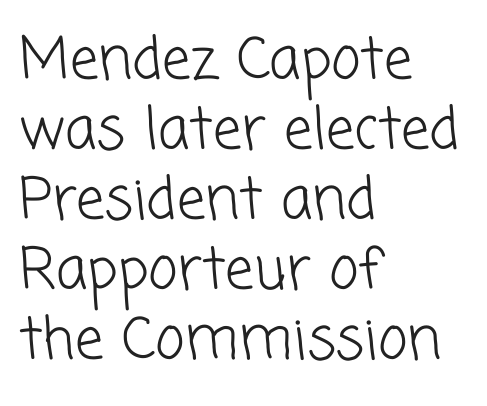
The image shows 57 px light sans-serif type; set left-aligned, line spacing 1.23x, normal letter spacing, not underlined; low stroke contrast and a medium x-height.
